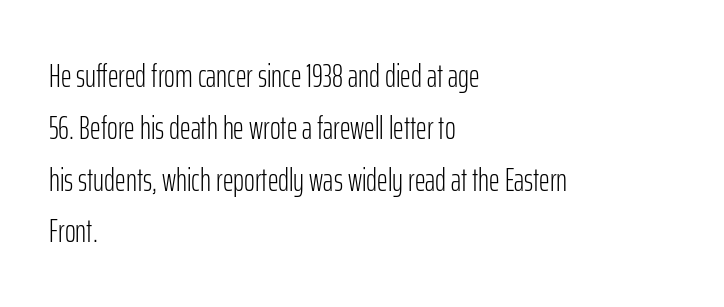
The image shows 33 px light, condensed sans-serif type, upright; set left-aligned, normal line spacing (1.57x), normal letter spacing, not underlined; low stroke contrast and a medium x-height.
